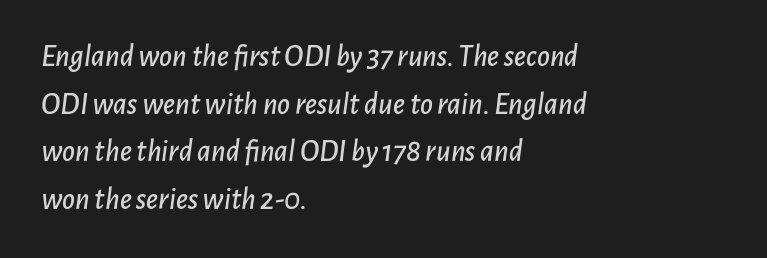
Looks like regular typesetting: each glyph gets only the width it needs. Leading matches the norm, producing a regular column. This sample is left-justified, so line endings fall wherever the words run out. The rendering applies a slant to the glyphs.
